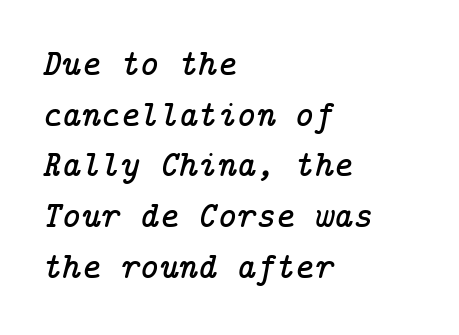
The image shows 37 px serif type, italic (leaning right); set left-aligned, normal line spacing (1.37x), normal letter spacing, not underlined; low stroke contrast and a medium x-height.
